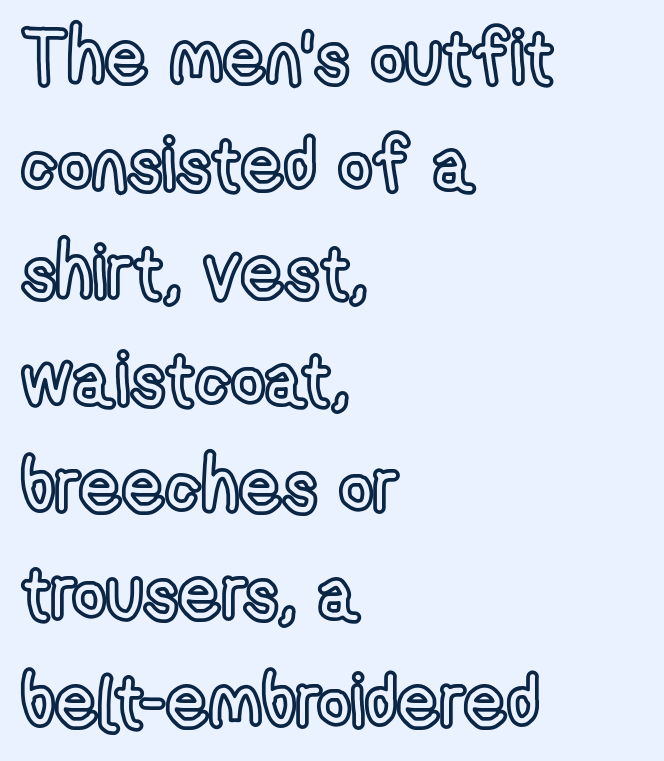
{"italic": "no", "width": "condensed", "x_height": "medium", "monospaced": "no", "underline": "no", "align": "left", "line_spacing": "normal", "line_spacing_ratio": 1.45, "letter_spacing": "normal", "letter_spacing_em": 0.0, "glyph_px": 74}
